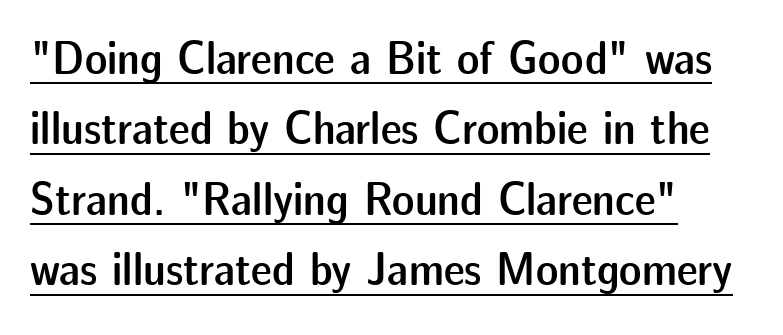
Q: Is the text bold? A: Semi-bold.
Q: Is the text italic (slanted)? A: No, it is upright.
Q: Is the typeface a serif or a sans-serif typeface? A: Sans-serif.
Q: Is the text underlined? A: Yes.
Q: How is the paragraph aligned? A: Left-aligned.
Q: Is the spacing between letters normal or unusually wide? A: Normal.
Q: Is the spacing between lines tight, normal or loose? A: Normal.
Q: Width (condensed, normal, or wide)? A: Normal.
Q: Stroke contrast? A: Low.
Q: x-height? A: Medium.
Q: Monospaced? A: No.
